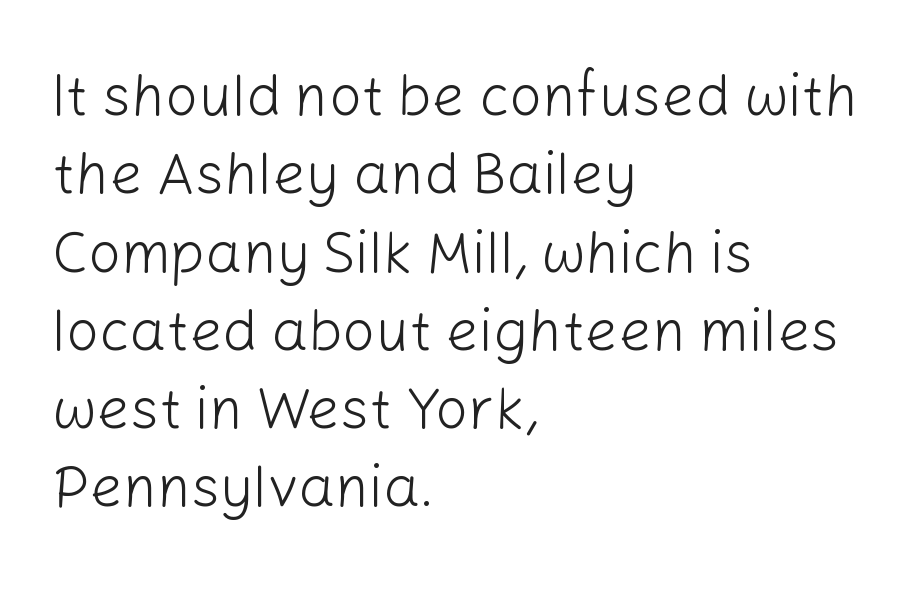
{"serif": "no", "italic": "no", "bold": "no", "weight": "light", "width": "normal", "stroke_contrast": "low", "x_height": "medium", "monospaced": "no", "underline": "no", "align": "left", "line_spacing": "normal", "line_spacing_ratio": 1.35, "letter_spacing": "normal", "letter_spacing_em": 0.0, "glyph_px": 58}
